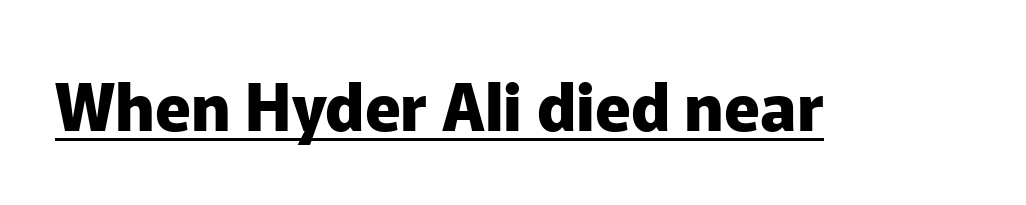
In terms of posture, this sample is upright. This sample uses plain, unmodified letter spacing. Do the characters align in a grid? No, the font is proportional. A dark, heavy texture on the line: the type is bold. Letterform terminals end flat and unadorned throughout the passage. The rendering uses the underline text-decoration.
